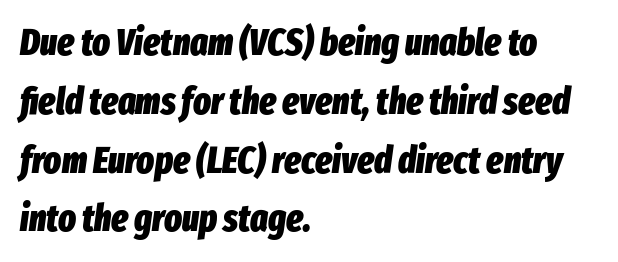
The image shows 37 px heavy, condensed type, italic (leaning right); set left-aligned, normal line spacing (1.59x), normal letter spacing, not underlined; low stroke contrast and a medium x-height.
